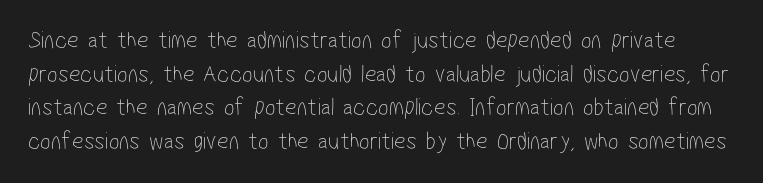
{"bold": "no", "underline": "no", "line_spacing": "normal", "line_spacing_ratio": 1.35, "letter_spacing": "normal", "letter_spacing_em": 0.0, "glyph_px": 25}
